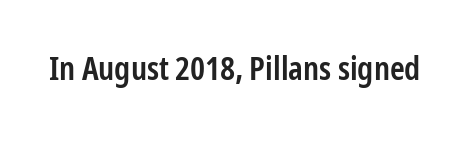
The image shows 33 px semibold, condensed sans-serif type, upright; set normal letter spacing, not underlined; low stroke contrast and a medium x-height.
